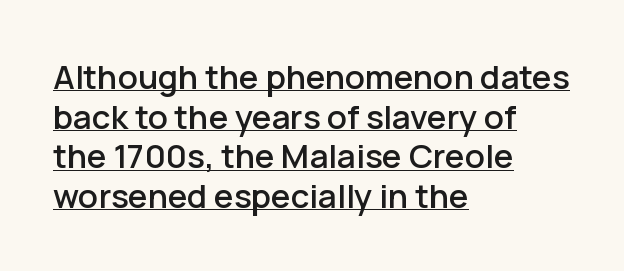
{"serif": "no", "italic": "no", "width": "normal", "stroke_contrast": "low", "x_height": "medium", "monospaced": "no", "underline": "yes", "align": "left", "line_spacing_ratio": 1.2, "letter_spacing": "normal", "letter_spacing_em": 0.0, "glyph_px": 33}
